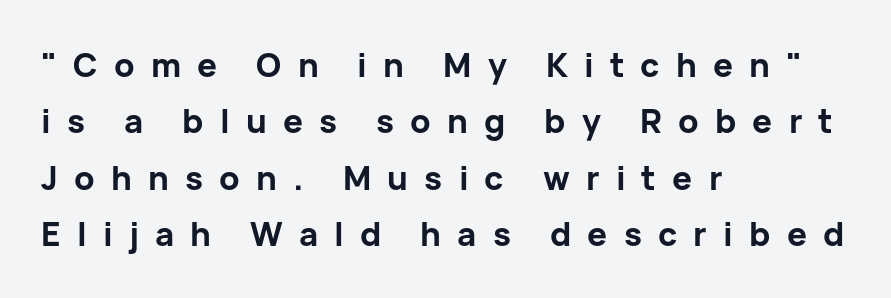
Q: Is the text bold? A: Yes.
Q: Is the text italic (slanted)? A: No, it is upright.
Q: Is the typeface a serif or a sans-serif typeface? A: Sans-serif.
Q: Is the text underlined? A: No.
Q: How is the paragraph aligned? A: Left-aligned.
Q: Is the spacing between letters normal or unusually wide? A: Unusually wide.
Q: Width (condensed, normal, or wide)? A: Normal.
Q: Stroke contrast? A: Low.
Q: x-height? A: Medium.
Q: Monospaced? A: No.
